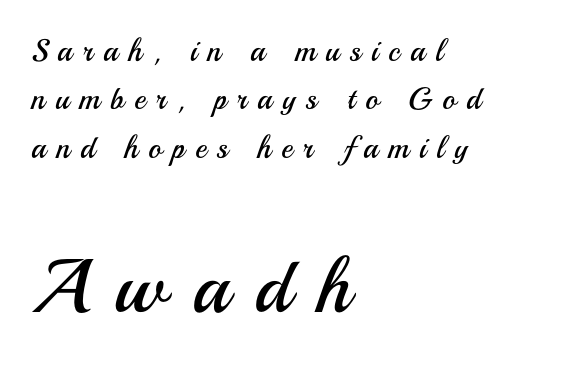
The space directly below the letters is spotless. Typeset ragged right — the left edge is the straight one. These two chunks differ in scale, with the bottom chunk taking the larger measure. The gaps between neighbouring characters are conspicuously large.
